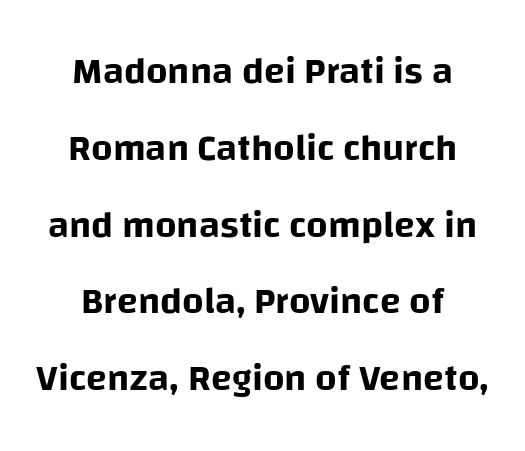
{"serif": "no", "italic": "no", "width": "normal", "stroke_contrast": "low", "x_height": "large", "monospaced": "no", "underline": "no", "align": "center", "line_spacing": "loose", "line_spacing_ratio": 2.02, "letter_spacing": "normal", "letter_spacing_em": 0.0, "glyph_px": 38}
